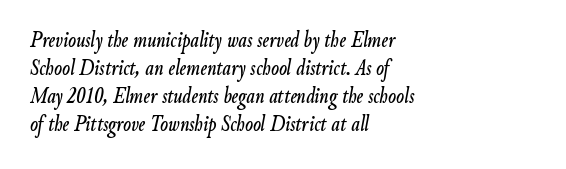
Designer's note — italics engaged. The passage shown is not underscored anywhere. The paragraph has a hard left edge and a soft right edge. Default kerning and tracking; the words read as compact shapes.
